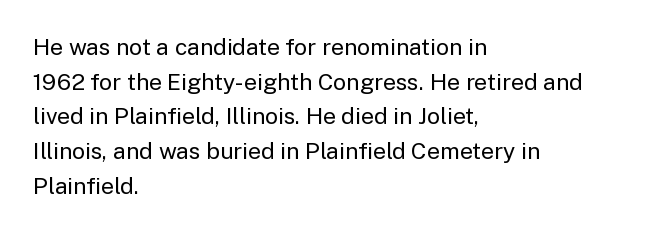
{"italic": "no", "bold": "no", "underline": "no", "align": "left", "line_spacing": "normal", "line_spacing_ratio": 1.51, "letter_spacing": "normal", "letter_spacing_em": 0.0, "glyph_px": 23}
